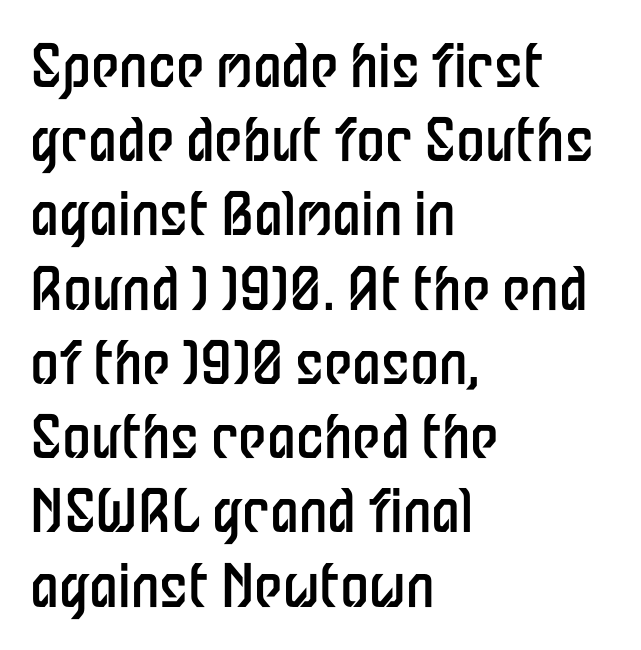
The image shows 58 px regular-weight, condensed sans-serif type, upright; set left-aligned, normal line spacing (1.28x), normal letter spacing, not underlined; low stroke contrast and a medium x-height.
